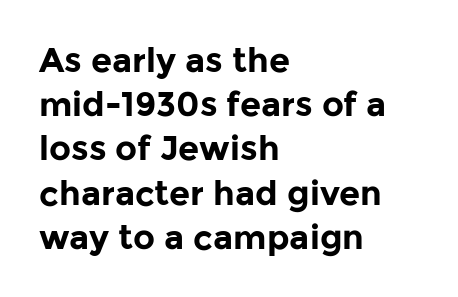
{"serif": "no", "italic": "no", "bold": "yes", "weight": "bold", "width": "normal", "stroke_contrast": "low", "x_height": "medium", "monospaced": "no", "underline": "no", "align": "left", "line_spacing": "normal", "line_spacing_ratio": 1.3, "letter_spacing": "normal", "letter_spacing_em": 0.0, "glyph_px": 34}
